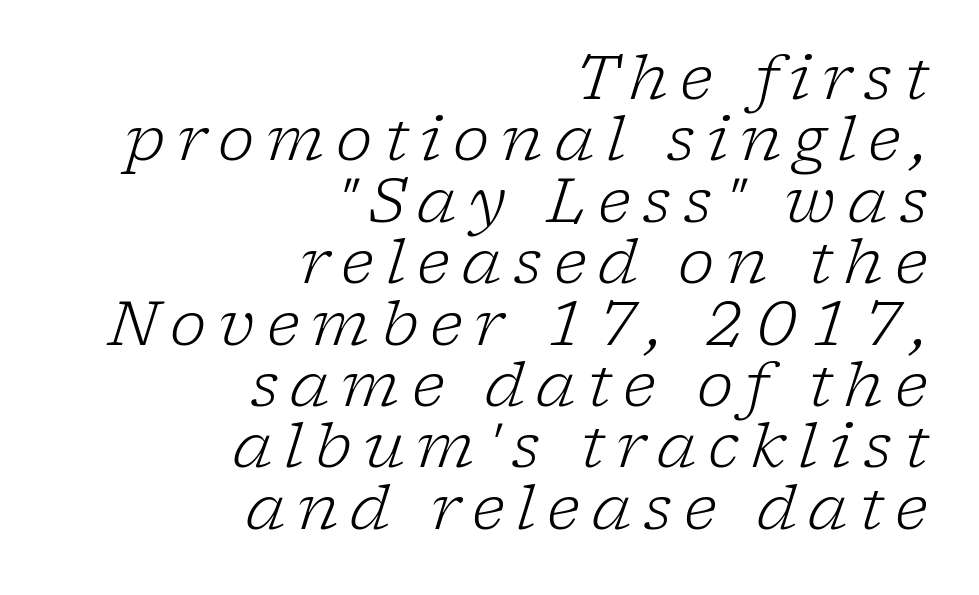
The image shows 62 px light serif type, italic (leaning right); set right-aligned, tight line spacing (0.99x), not underlined; low stroke contrast and a medium x-height.
